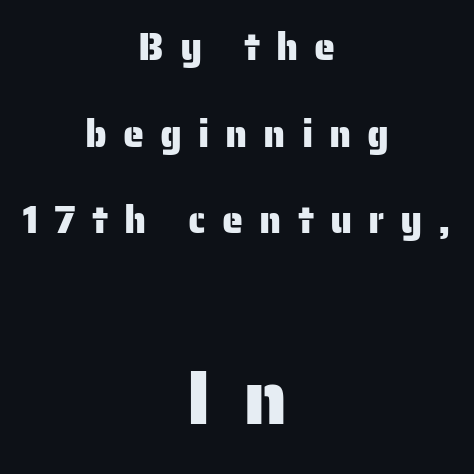
The image shows 76 px sans-serif type, upright; set centered, loose line spacing (2.28x), unusually wide letter spacing (+0.42 em), not underlined; the second (bottom) block is 2.0x larger; low stroke contrast and a medium x-height.
